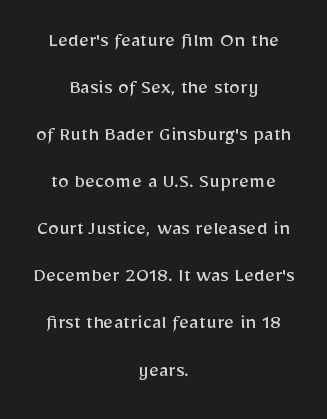
The image shows 22 px text type, upright; set centered, loose line spacing (2.14x), normal letter spacing, not underlined.
